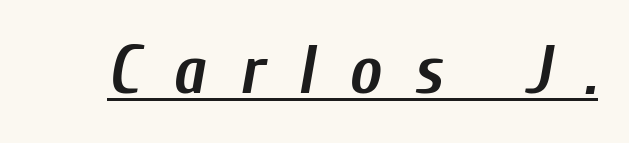
{"italic": "yes", "lean": "right", "slant_degrees": 10, "bold": "yes", "weight": "semibold", "width": "condensed", "stroke_contrast": "low", "x_height": "medium", "monospaced": "no", "underline": "yes", "letter_spacing": "wide", "letter_spacing_em": 0.49, "glyph_px": 68}
